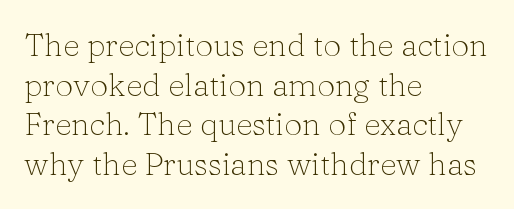
{"serif": "yes", "italic": "no", "bold": "no", "weight": "light", "width": "normal", "stroke_contrast": "low", "x_height": "medium", "monospaced": "no", "underline": "no", "align": "left", "line_spacing_ratio": 1.24, "letter_spacing": "normal", "letter_spacing_em": 0.0, "glyph_px": 32}
